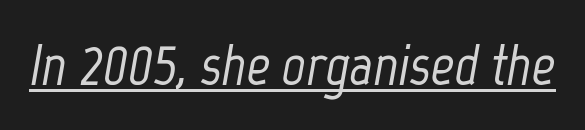
Q: Is the text italic (slanted)? A: Yes, it leans right by about 12 degrees.
Q: Is the text underlined? A: Yes.
Q: Is the spacing between letters normal or unusually wide? A: Normal.
Q: Width (condensed, normal, or wide)? A: Condensed.
Q: Stroke contrast? A: Low.
Q: x-height? A: Medium.
Q: Monospaced? A: No.
